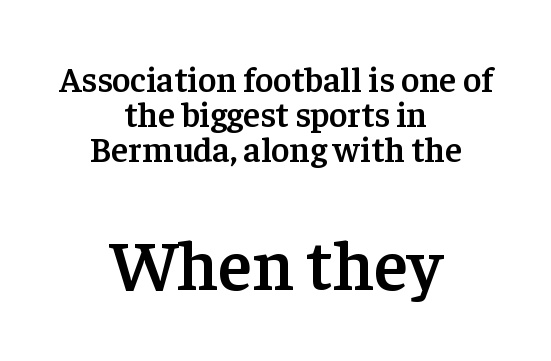
{"serif": "yes", "italic": "no", "bold": "semi", "weight": "semibold", "width": "normal", "stroke_contrast": "low", "x_height": "medium", "monospaced": "no", "underline": "no", "align": "center", "line_spacing": "tight", "line_spacing_ratio": 1.0, "letter_spacing": "normal", "letter_spacing_em": 0.0, "larger_block": "second", "size_ratio": 2.0, "glyph_px": 70}
